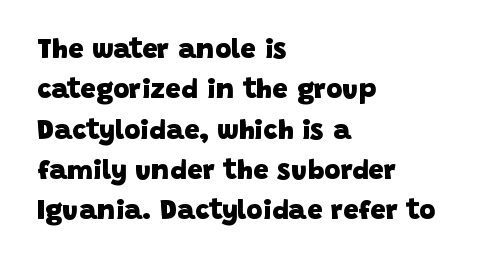
{"serif": "no", "bold": "yes", "weight": "heavy", "width": "normal", "stroke_contrast": "low", "x_height": "large", "monospaced": "no", "underline": "no", "align": "left", "line_spacing": "normal", "line_spacing_ratio": 1.44, "letter_spacing": "normal", "letter_spacing_em": 0.0, "glyph_px": 28}
